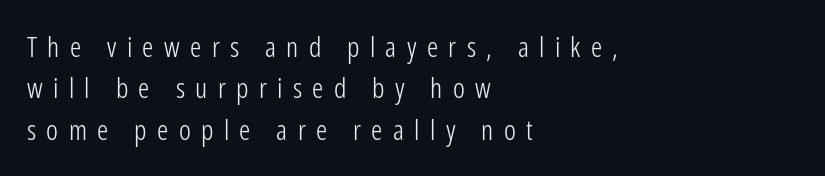
The image shows 28 px light, condensed sans-serif type, upright; set left-aligned, normal line spacing (1.48x), unusually wide letter spacing (+0.37 em), not underlined; low stroke contrast and a medium x-height.
